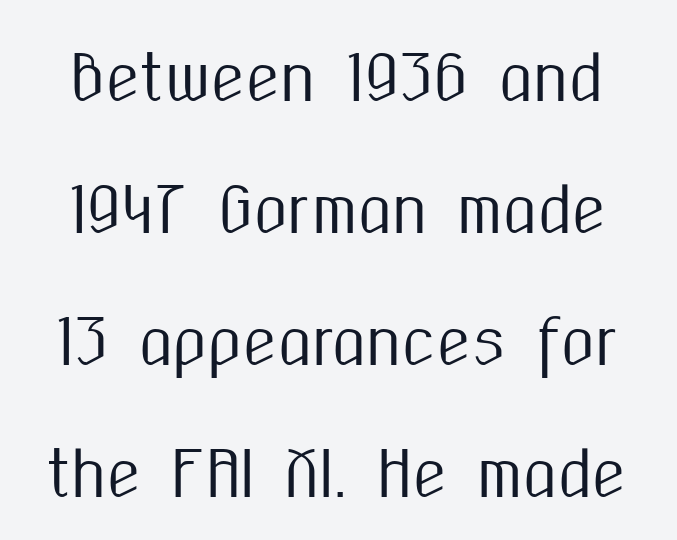
Q: Is the text italic (slanted)? A: No, it is upright.
Q: Is the typeface a serif or a sans-serif typeface? A: Sans-serif.
Q: Is the text underlined? A: No.
Q: Is the spacing between letters normal or unusually wide? A: Normal.
Q: Is the spacing between lines tight, normal or loose? A: Loose.
Q: Width (condensed, normal, or wide)? A: Condensed.
Q: Stroke contrast? A: Medium.
Q: x-height? A: Medium.
Q: Monospaced? A: No.
